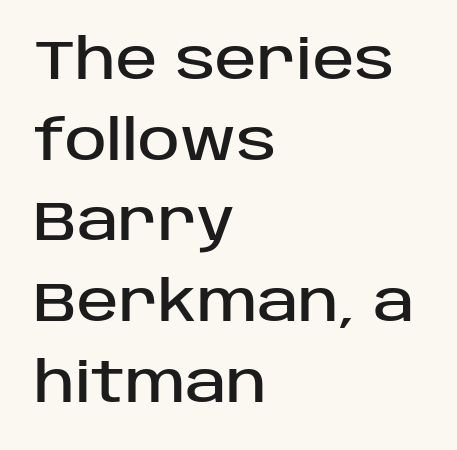
In terms of letterspacing, this is plain default setting. The lines are quadded left. The zone under the glyphs is completely vacant. How would I describe the line gaps? Plain and ordinary.
